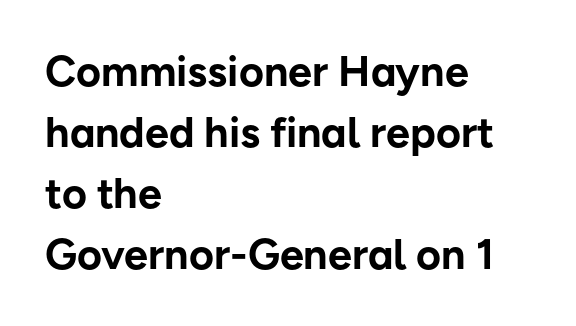
Q: Is the text bold? A: Yes.
Q: Is the text italic (slanted)? A: No, it is upright.
Q: Is the typeface a serif or a sans-serif typeface? A: Sans-serif.
Q: Is the text underlined? A: No.
Q: How is the paragraph aligned? A: Left-aligned.
Q: Is the spacing between letters normal or unusually wide? A: Normal.
Q: Is the spacing between lines tight, normal or loose? A: Normal.
Q: Width (condensed, normal, or wide)? A: Normal.
Q: Stroke contrast? A: Low.
Q: x-height? A: Medium.
Q: Monospaced? A: No.
